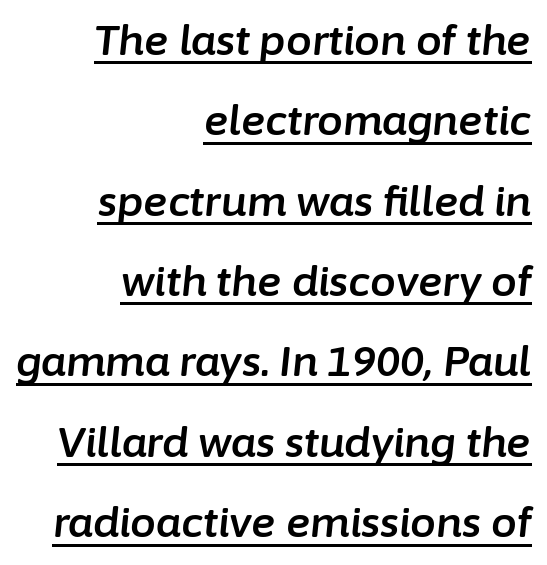
{"italic": "yes", "lean": "right", "slant_degrees": 6, "width": "normal", "stroke_contrast": "low", "x_height": "medium", "monospaced": "no", "underline": "yes", "align": "right", "line_spacing": "loose", "line_spacing_ratio": 1.96, "letter_spacing": "normal", "letter_spacing_em": 0.0, "glyph_px": 41}
